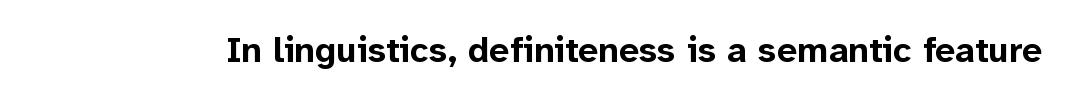
Q: Is the text bold? A: Yes.
Q: Is the text italic (slanted)? A: No, it is upright.
Q: Is the typeface a serif or a sans-serif typeface? A: Sans-serif.
Q: Is the text underlined? A: No.
Q: Is the spacing between letters normal or unusually wide? A: Normal.
Q: Width (condensed, normal, or wide)? A: Normal.
Q: Stroke contrast? A: Low.
Q: x-height? A: Medium.
Q: Monospaced? A: No.
